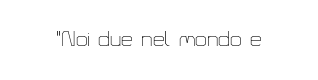
{"italic": "no", "bold": "no", "underline": "no", "letter_spacing": "normal", "letter_spacing_em": 0.0, "glyph_px": 21}
